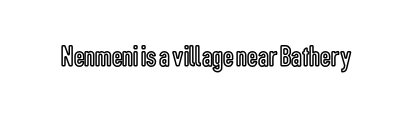
Q: Is the text italic (slanted)? A: No, it is upright.
Q: Is the text underlined? A: No.
Q: Is the spacing between letters normal or unusually wide? A: Normal.
Q: Width (condensed, normal, or wide)? A: Condensed.
Q: x-height? A: Medium.
Q: Monospaced? A: No.
